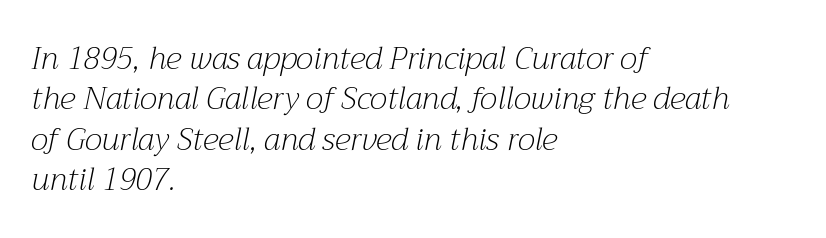
Q: Is the text bold? A: No.
Q: Is the text italic (slanted)? A: Yes, it leans right by about 12 degrees.
Q: Is the typeface a serif or a sans-serif typeface? A: Serif.
Q: Is the text underlined? A: No.
Q: How is the paragraph aligned? A: Left-aligned.
Q: Is the spacing between letters normal or unusually wide? A: Normal.
Q: Is the spacing between lines tight, normal or loose? A: Normal.
Q: Width (condensed, normal, or wide)? A: Normal.
Q: Stroke contrast? A: Medium.
Q: x-height? A: Medium.
Q: Monospaced? A: No.
